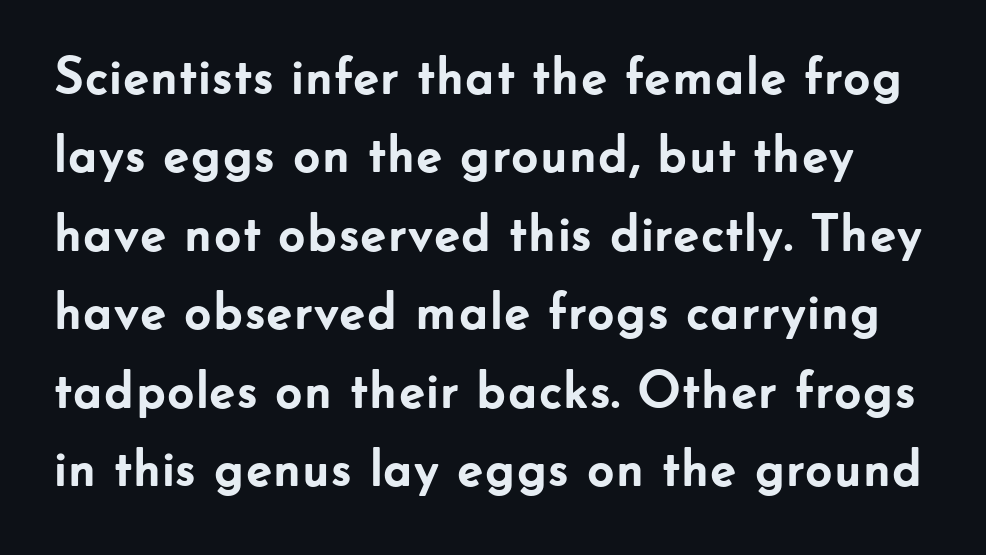
{"serif": "no", "italic": "no", "bold": "yes", "weight": "semibold", "width": "normal", "stroke_contrast": "low", "x_height": "small", "monospaced": "no", "underline": "no", "line_spacing": "normal", "line_spacing_ratio": 1.48, "letter_spacing": "normal", "letter_spacing_em": 0.0, "glyph_px": 53}
